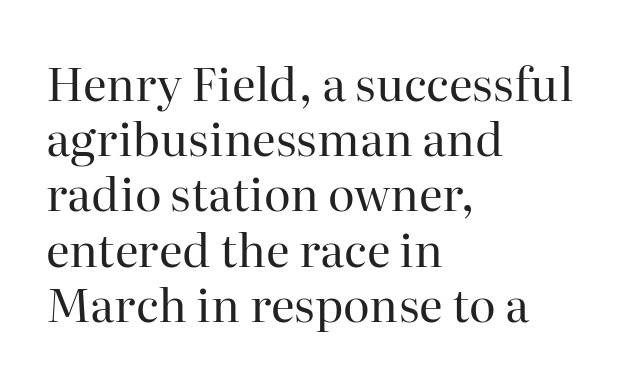
Does the type have serifs? Yes, each stem ends in a small foot. The gaps between neighbouring characters are ordinary and unremarkable. The lettering holds an erect, upright posture throughout. Left-aligned paragraph, ragged on the right. Clear beneath every line of the passage.
